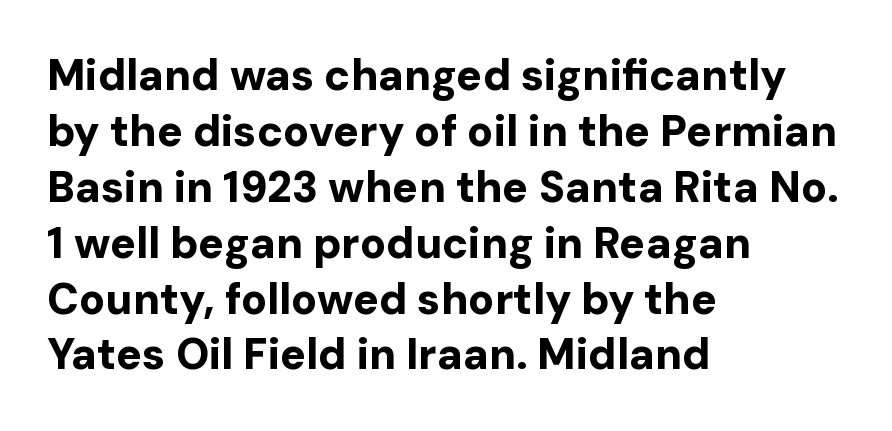
Q: Is the text bold? A: Yes.
Q: Is the text italic (slanted)? A: No, it is upright.
Q: Is the typeface a serif or a sans-serif typeface? A: Sans-serif.
Q: Is the text underlined? A: No.
Q: How is the paragraph aligned? A: Left-aligned.
Q: Is the spacing between letters normal or unusually wide? A: Normal.
Q: Is the spacing between lines tight, normal or loose? A: Normal.
Q: Width (condensed, normal, or wide)? A: Normal.
Q: Stroke contrast? A: Low.
Q: x-height? A: Medium.
Q: Monospaced? A: No.
